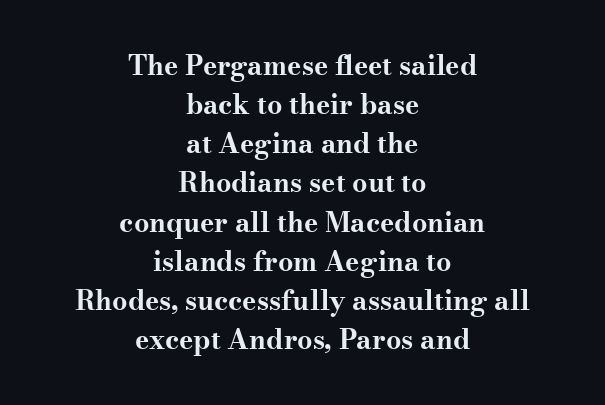
{"italic": "no", "bold": "yes", "underline": "no", "align": "center", "line_spacing": "normal", "line_spacing_ratio": 1.45, "letter_spacing": "normal", "letter_spacing_em": 0.0, "glyph_px": 27}
